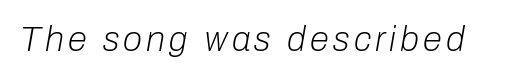
{"italic": "yes", "lean": "right", "slant_degrees": 10, "bold": "no", "weight": "light", "width": "normal", "stroke_contrast": "low", "x_height": "medium", "monospaced": "no", "underline": "no", "glyph_px": 35}
